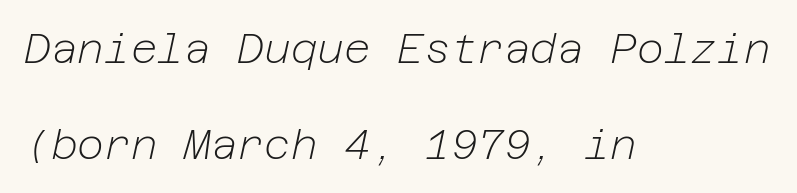
Q: Is the text bold? A: No.
Q: Is the text italic (slanted)? A: Yes, it leans right by about 12 degrees.
Q: Is the text underlined? A: No.
Q: How is the paragraph aligned? A: Left-aligned.
Q: Is the spacing between letters normal or unusually wide? A: Normal.
Q: Is the spacing between lines tight, normal or loose? A: Loose.
Q: Width (condensed, normal, or wide)? A: Normal.
Q: Stroke contrast? A: Low.
Q: x-height? A: Medium.
